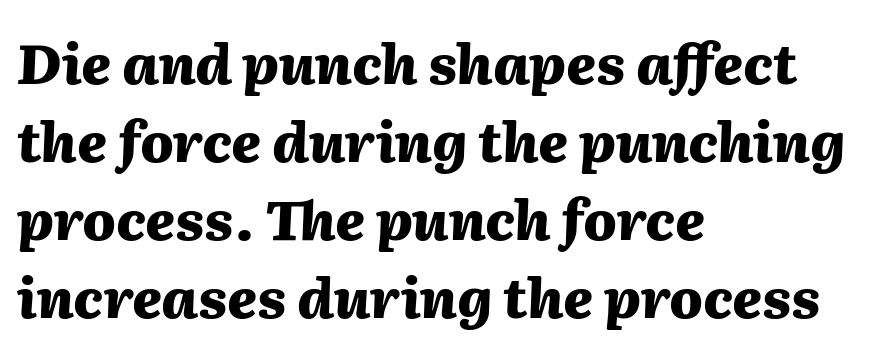
{"italic": "yes", "lean": "right", "slant_degrees": 2, "bold": "yes", "weight": "heavy", "width": "normal", "stroke_contrast": "medium", "x_height": "medium", "monospaced": "no", "underline": "no", "align": "left", "line_spacing": "normal", "line_spacing_ratio": 1.42, "letter_spacing": "normal", "letter_spacing_em": 0.0, "glyph_px": 55}
